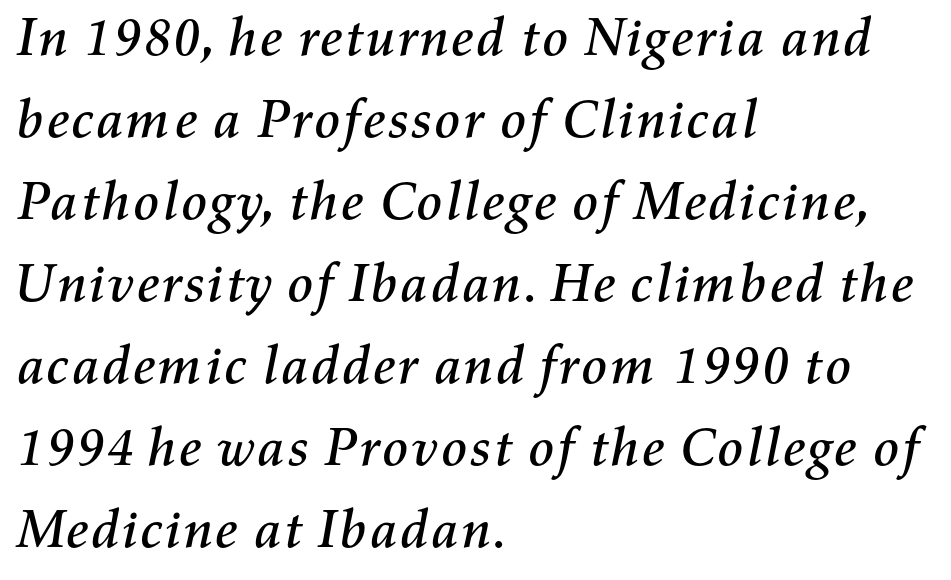
Does extra space separate the letters? No, they use regular spacing. The rendering anchors every line to the left-hand side. Emphasis-style slanted type is in use. Each letter keeps its own natural width here, so spacing adapts to shape. Vertical spacing — default. Letters rest on an invisible, unmarked baseline.
